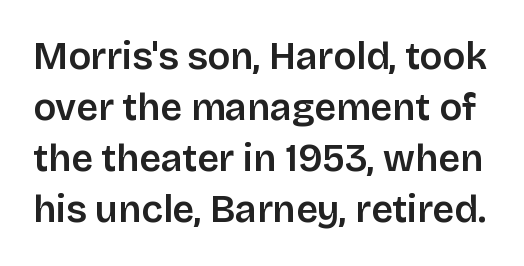
The image shows 38 px sans-serif type, upright; set normal line spacing (1.34x), normal letter spacing, not underlined; low stroke contrast and a large x-height.
